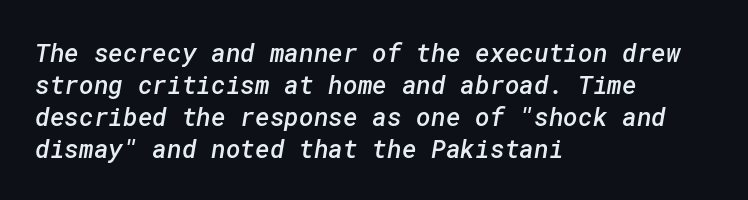
The letterforms sit shoulder to shoulder at normal distance. Caption: multi-line text, flush left, ragged right. The lines sit at an ordinary, default distance from one another. This rendering features lettering with no underline.
